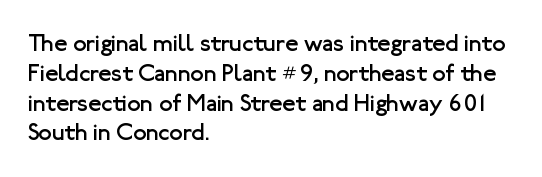
Q: Is the text bold? A: No.
Q: Is the text italic (slanted)? A: No, it is upright.
Q: Is the text underlined? A: No.
Q: How is the paragraph aligned? A: Left-aligned.
Q: Is the spacing between letters normal or unusually wide? A: Normal.
